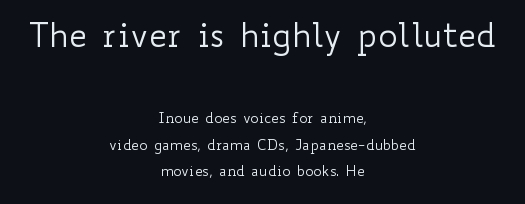
The image shows 33 px regular-weight, wide type, upright; set centered, loose line spacing (1.9x), normal letter spacing, not underlined; the first (top) block is 2.36x larger; low stroke contrast and a small x-height.
